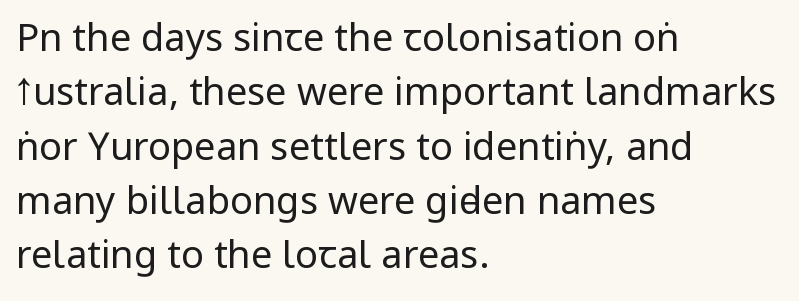
The image shows 38 px regular-weight, condensed sans-serif type, upright; set left-aligned, normal line spacing (1.43x), normal letter spacing, not underlined; low stroke contrast and a large x-height.
